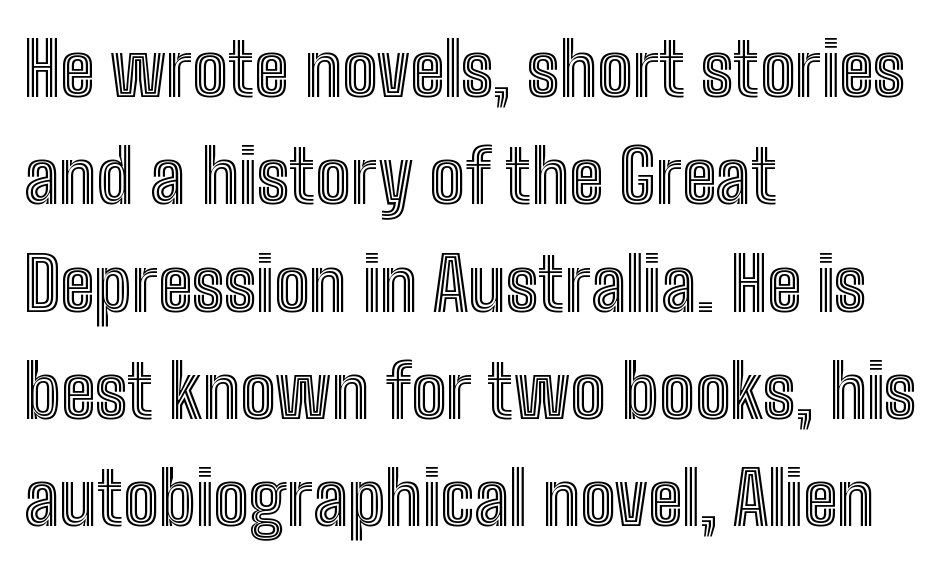
Q: Is the text italic (slanted)? A: No, it is upright.
Q: Is the text underlined? A: No.
Q: How is the paragraph aligned? A: Left-aligned.
Q: Is the spacing between letters normal or unusually wide? A: Normal.
Q: Is the spacing between lines tight, normal or loose? A: Normal.
Q: Width (condensed, normal, or wide)? A: Condensed.
Q: x-height? A: Medium.
Q: Monospaced? A: No.
